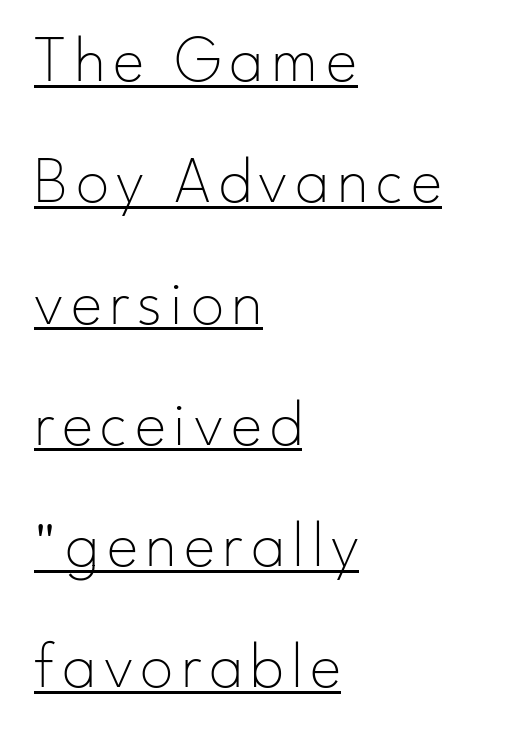
{"serif": "no", "italic": "no", "bold": "no", "weight": "thin", "width": "normal", "stroke_contrast": "low", "x_height": "small", "monospaced": "no", "underline": "yes", "align": "left", "line_spacing_ratio": 1.81, "glyph_px": 67}
